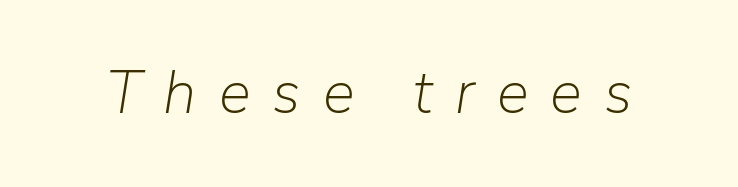
Spacing between characters has been opened up far beyond the box default. Observe the lean: these are italic letterforms. Beneath every word, the page is bare. Is this a fixed-width face? No — the glyphs have proportional, varying widths.
